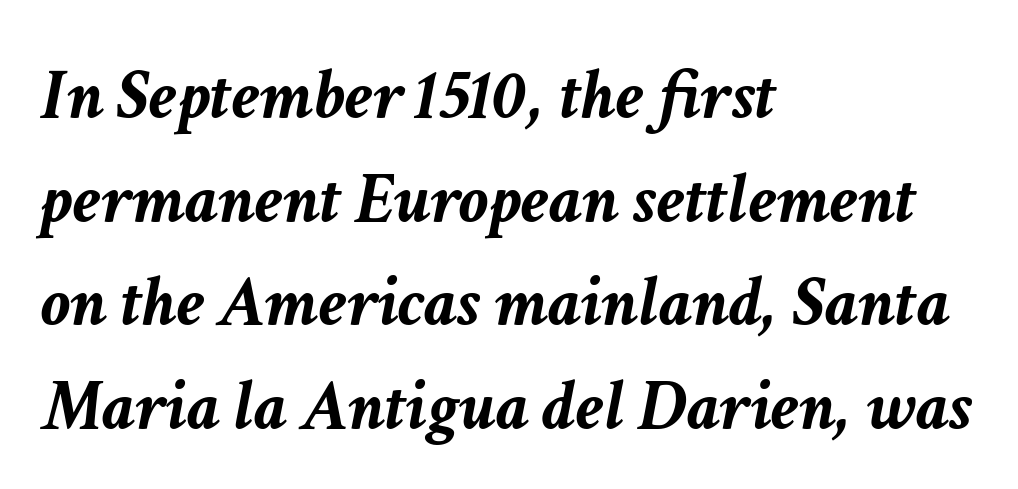
Q: Is the text bold? A: Yes.
Q: Is the text italic (slanted)? A: Yes, it leans right by about 11 degrees.
Q: Is the text underlined? A: No.
Q: How is the paragraph aligned? A: Left-aligned.
Q: Is the spacing between letters normal or unusually wide? A: Normal.
Q: Is the spacing between lines tight, normal or loose? A: Normal.
Q: Width (condensed, normal, or wide)? A: Normal.
Q: Stroke contrast? A: Low.
Q: x-height? A: Medium.
Q: Monospaced? A: No.
